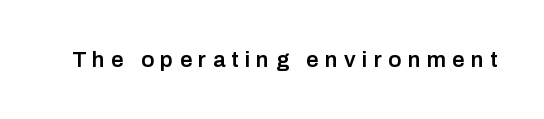
The image shows 22 px text type, upright; set unusually wide letter spacing (+0.29 em), not underlined.
